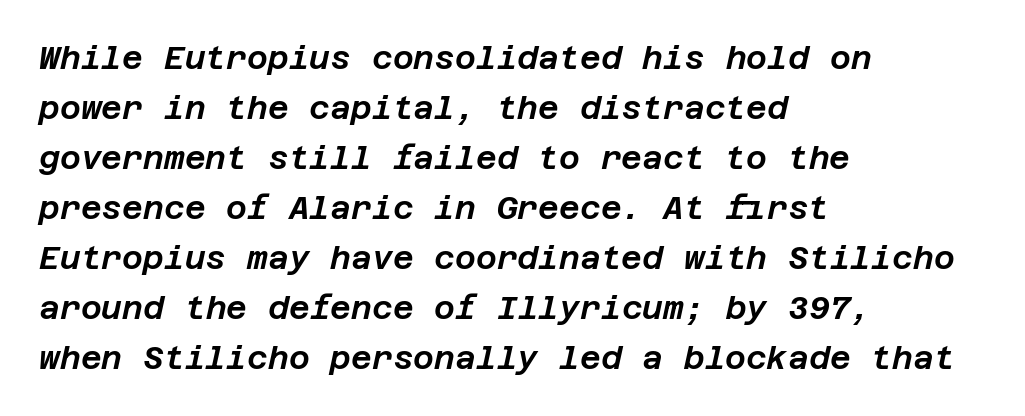
The image shows 32 px text type, italic (leaning right); set left-aligned, normal line spacing (1.56x), normal letter spacing, not underlined; low stroke contrast and a large x-height.
